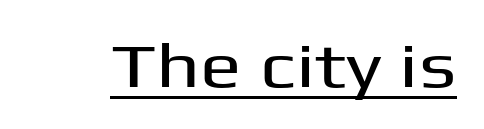
{"serif": "no", "italic": "no", "width": "wide", "stroke_contrast": "medium", "x_height": "medium", "monospaced": "no", "underline": "yes", "letter_spacing": "normal", "letter_spacing_em": 0.0, "glyph_px": 62}
